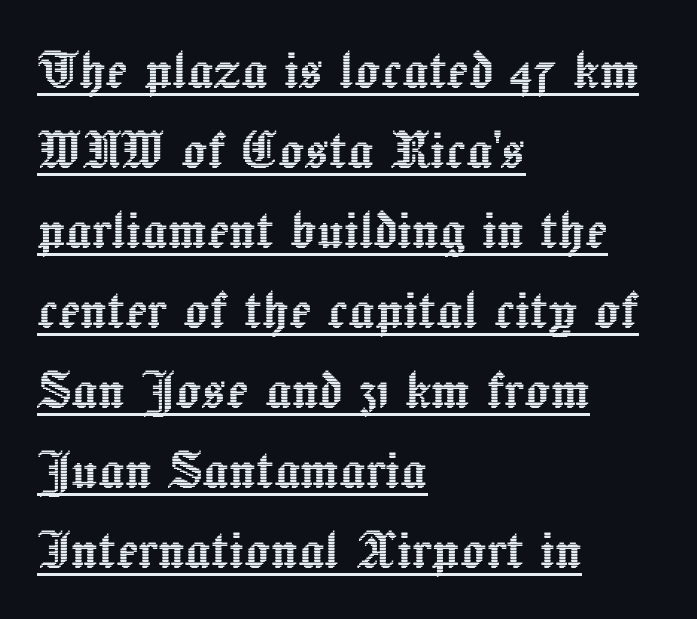
The image shows 64 px text type, upright; set left-aligned, normal line spacing (1.25x), normal letter spacing, underlined; a medium x-height.
